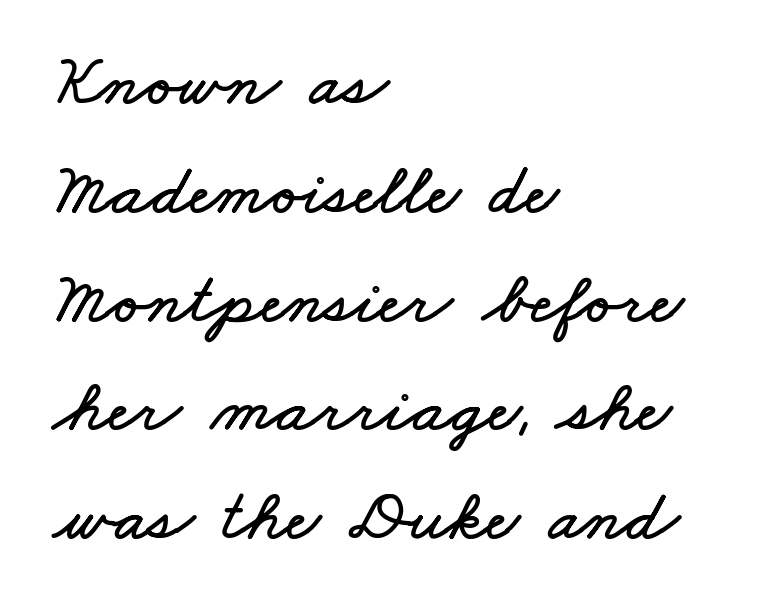
Q: Is the text underlined? A: No.
Q: How is the paragraph aligned? A: Left-aligned.
Q: Is the spacing between letters normal or unusually wide? A: Normal.
Q: Is the spacing between lines tight, normal or loose? A: Normal.
Q: Width (condensed, normal, or wide)? A: Wide.
Q: Stroke contrast? A: Low.
Q: x-height? A: Small.
Q: Monospaced? A: No.
